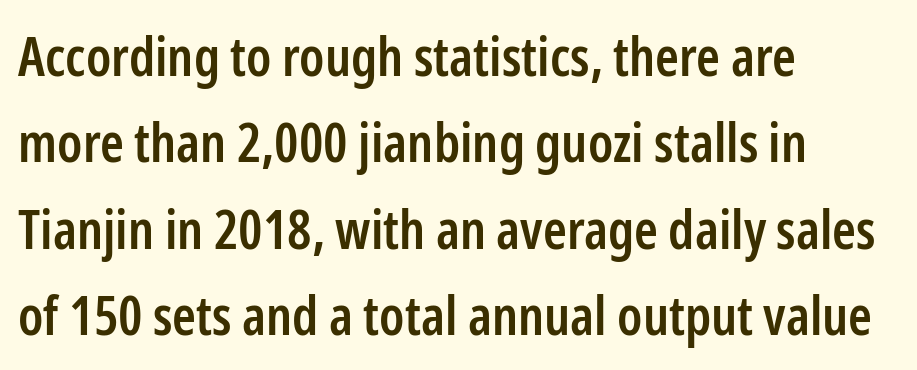
{"serif": "no", "italic": "no", "bold": "semi", "weight": "semibold", "width": "condensed", "stroke_contrast": "low", "x_height": "medium", "monospaced": "no", "underline": "no", "align": "left", "line_spacing": "normal", "line_spacing_ratio": 1.6, "letter_spacing": "normal", "letter_spacing_em": 0.0, "glyph_px": 54}
